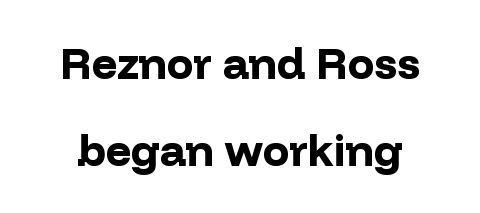
{"serif": "no", "italic": "no", "bold": "yes", "weight": "bold", "width": "normal", "stroke_contrast": "low", "x_height": "medium", "monospaced": "no", "underline": "no", "line_spacing": "loose", "line_spacing_ratio": 1.98, "letter_spacing": "normal", "letter_spacing_em": 0.0, "glyph_px": 44}
